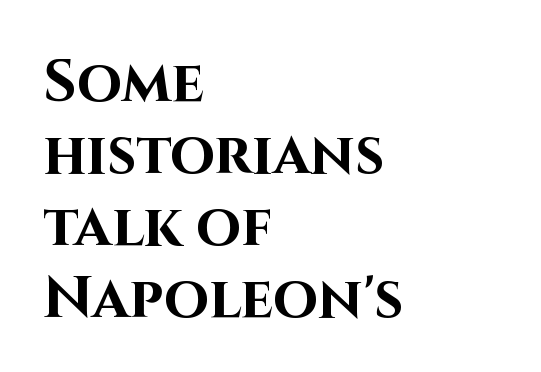
Q: Is the text bold? A: Yes.
Q: Is the text italic (slanted)? A: No, it is upright.
Q: Is the typeface a serif or a sans-serif typeface? A: Sans-serif.
Q: Is the text underlined? A: No.
Q: How is the paragraph aligned? A: Left-aligned.
Q: Is the spacing between letters normal or unusually wide? A: Normal.
Q: Width (condensed, normal, or wide)? A: Normal.
Q: Stroke contrast? A: High.
Q: x-height? A: Large.
Q: Monospaced? A: No.
